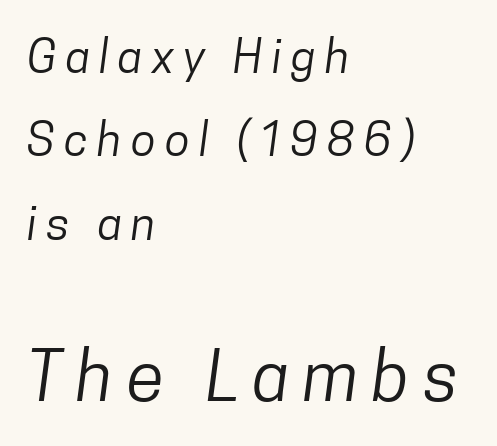
The image shows 69 px regular-weight, condensed sans-serif type; set left-aligned, line spacing 1.81x, unusually wide letter spacing (+0.2 em), not underlined; the second (bottom) block is 1.5x larger; low stroke contrast and a medium x-height.
